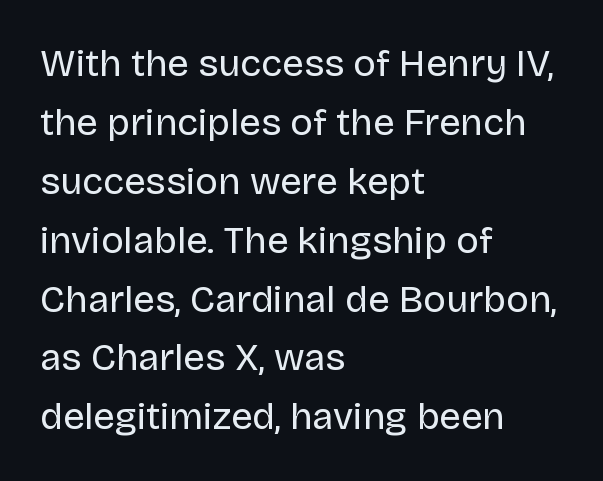
{"serif": "no", "italic": "no", "bold": "no", "weight": "regular", "width": "normal", "stroke_contrast": "low", "x_height": "large", "monospaced": "no", "underline": "no", "align": "left", "line_spacing": "normal", "line_spacing_ratio": 1.55, "letter_spacing": "normal", "letter_spacing_em": 0.0, "glyph_px": 38}
